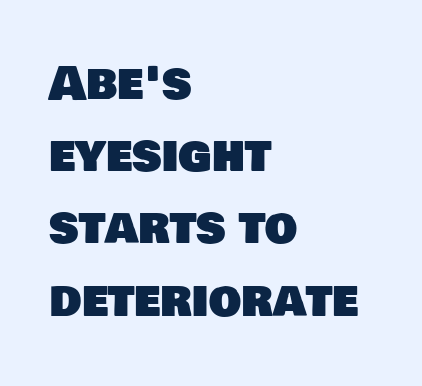
The image shows 46 px sans-serif type; set left-aligned, normal line spacing (1.57x), normal letter spacing, not underlined; low stroke contrast and a large x-height.
